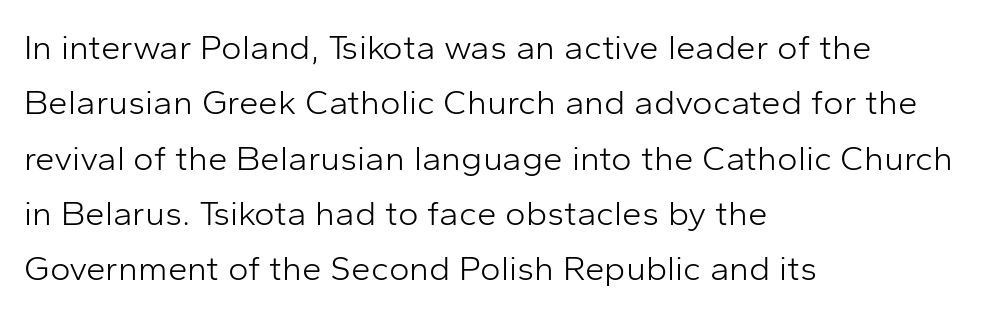
The image shows 35 px light sans-serif type, upright; set left-aligned, normal line spacing (1.58x), normal letter spacing, not underlined; low stroke contrast and a medium x-height.
